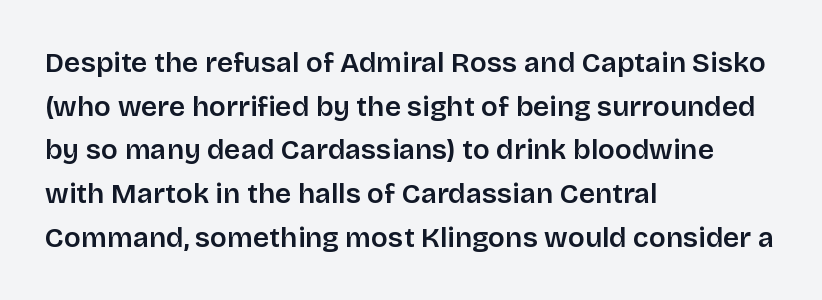
The image shows 28 px semibold sans-serif type, upright; set left-aligned, normal line spacing (1.56x), normal letter spacing, not underlined; low stroke contrast and a large x-height.
